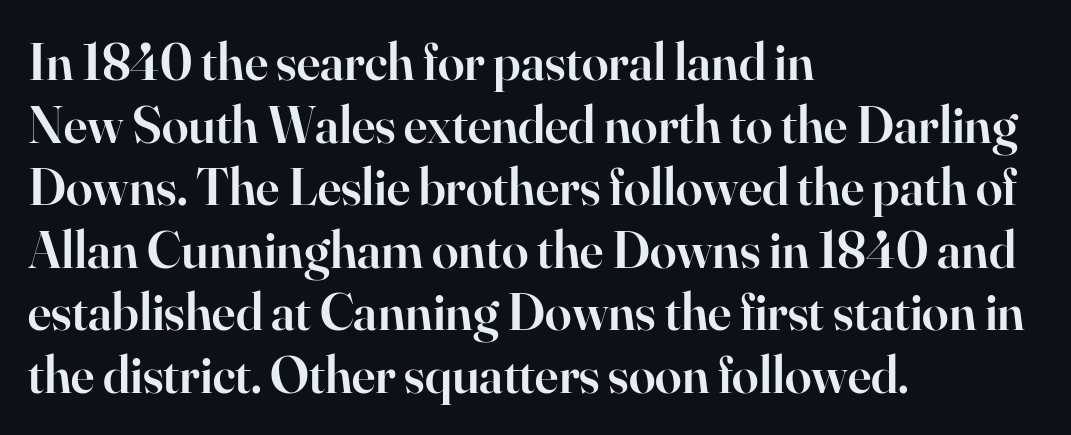
The image shows 53 px semibold serif type, upright; set left-aligned, line spacing 1.18x, normal letter spacing, not underlined; high stroke contrast and a small x-height.
